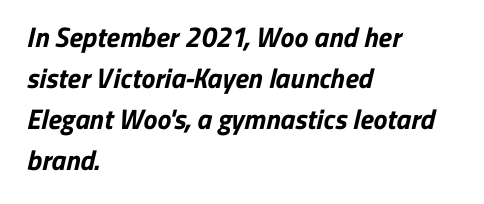
The image shows 28 px bold sans-serif type; set left-aligned, normal line spacing (1.47x), normal letter spacing, not underlined; low stroke contrast and a medium x-height.
